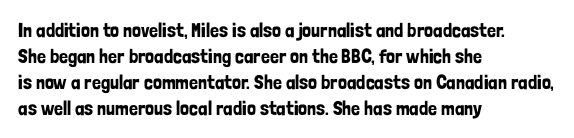
The image shows 20 px text type, upright; set left-aligned, normal line spacing (1.3x), normal letter spacing, not underlined.
